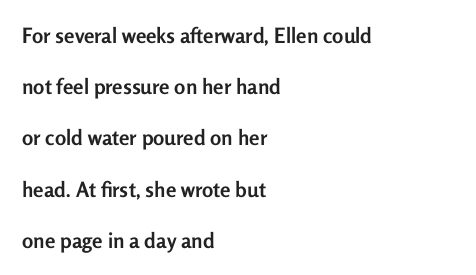
The image shows 21 px bold type, upright; set left-aligned, loose line spacing (2.44x), normal letter spacing, not underlined.
